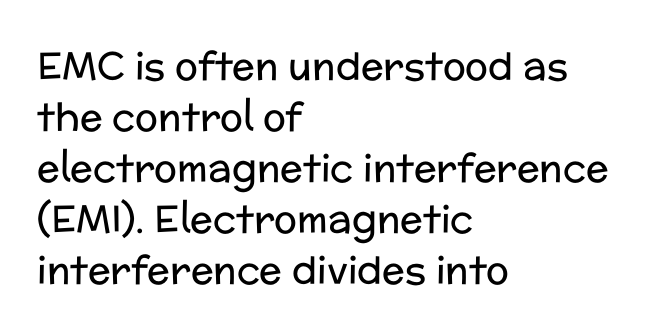
The image shows 38 px regular-weight sans-serif type, upright; set left-aligned, normal line spacing (1.34x), normal letter spacing, not underlined; low stroke contrast and a medium x-height.
